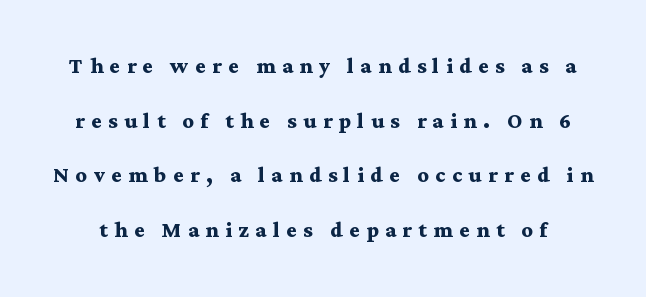
Q: Is the text bold? A: Yes.
Q: Is the text italic (slanted)? A: No, it is upright.
Q: Is the typeface a serif or a sans-serif typeface? A: Serif.
Q: Is the text underlined? A: No.
Q: Is the spacing between letters normal or unusually wide? A: Unusually wide.
Q: Is the spacing between lines tight, normal or loose? A: Loose.
Q: Width (condensed, normal, or wide)? A: Wide.
Q: Stroke contrast? A: Medium.
Q: x-height? A: Medium.
Q: Monospaced? A: No.
